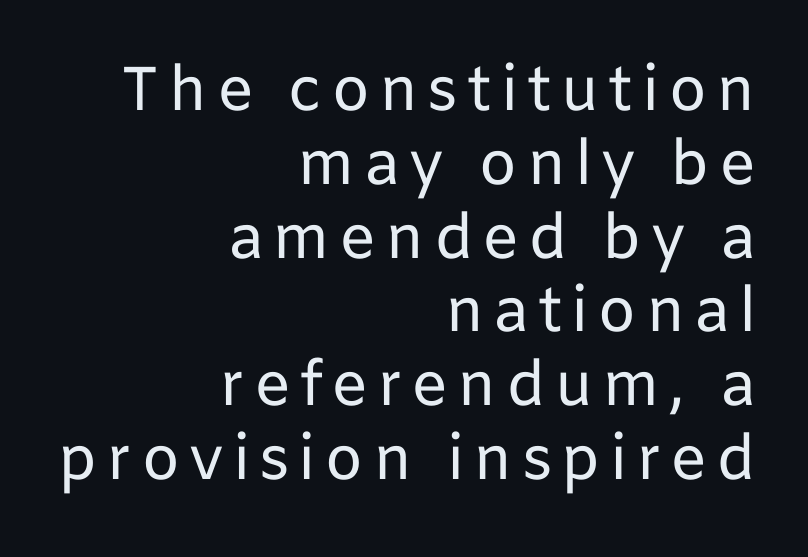
The image shows 62 px regular-weight sans-serif type, upright; set right-aligned, line spacing 1.19x, not underlined; low stroke contrast and a medium x-height.
